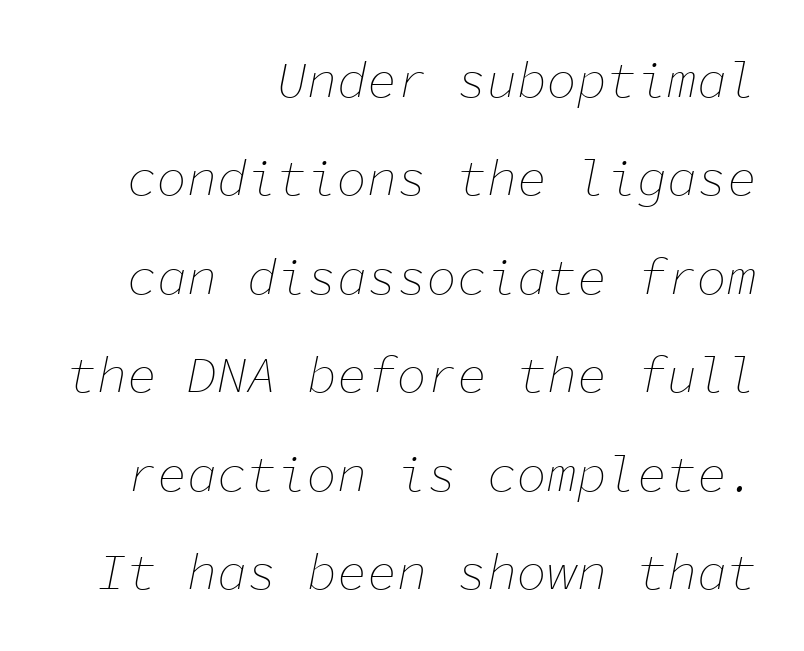
The image shows 50 px thin type, italic (leaning right), monospaced; set right-aligned, loose line spacing (1.97x), normal letter spacing, not underlined; low stroke contrast and a medium x-height.
